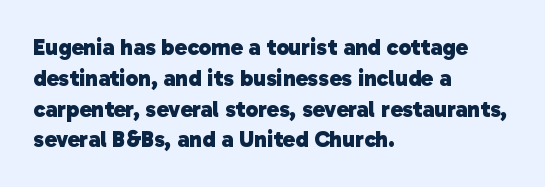
{"bold": "yes", "underline": "no", "align": "left", "line_spacing": "normal", "line_spacing_ratio": 1.34, "letter_spacing": "normal", "letter_spacing_em": 0.0, "glyph_px": 23}
